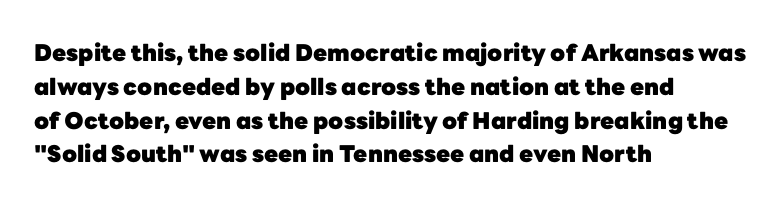
{"italic": "no", "bold": "yes", "underline": "no", "align": "left", "line_spacing": "normal", "line_spacing_ratio": 1.47, "letter_spacing": "normal", "letter_spacing_em": 0.0, "glyph_px": 23}
